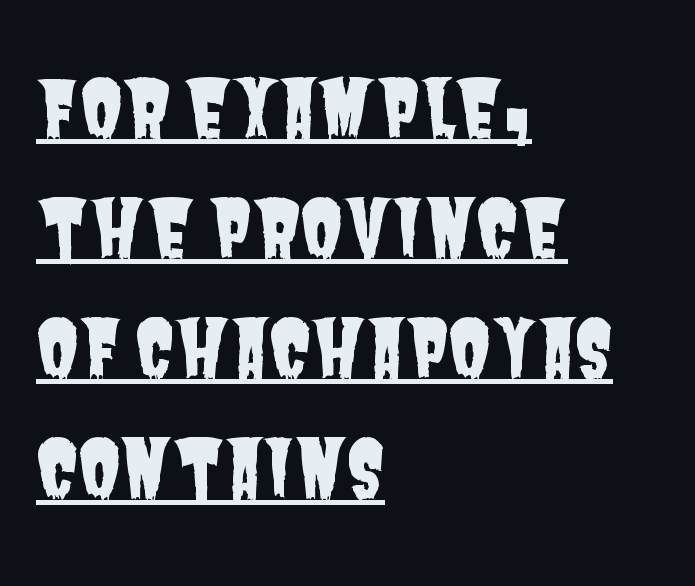
{"serif": "no", "width": "condensed", "stroke_contrast": "low", "x_height": "large", "monospaced": "no", "underline": "yes", "align": "left", "line_spacing": "normal", "line_spacing_ratio": 1.54, "letter_spacing": "normal", "letter_spacing_em": 0.0, "glyph_px": 78}
